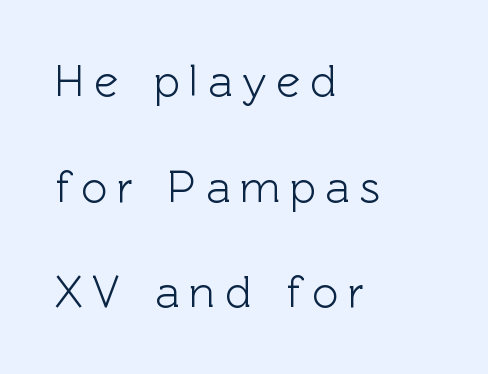
The image shows 45 px sans-serif type, upright; set left-aligned, loose line spacing (2.35x), unusually wide letter spacing (+0.22 em), not underlined; a medium x-height.
